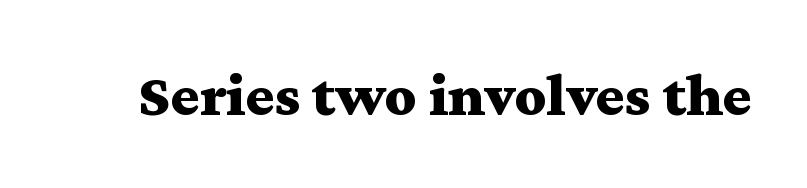
Spacing between characters is what you'd get straight out of the box. Thick stems and heavy bowls — unmistakably bold. Unlike a clean sans, this face finishes its strokes with serifs. The rendering uses natural spacing where letterforms have individual widths. A typesetter would mark this as roman, not italic. The strip under each line holds only bare page.
